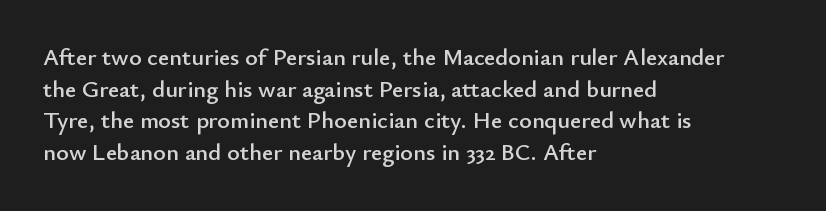
{"italic": "no", "underline": "no", "align": "left", "line_spacing": "normal", "line_spacing_ratio": 1.32, "letter_spacing": "normal", "letter_spacing_em": 0.0, "glyph_px": 24}
